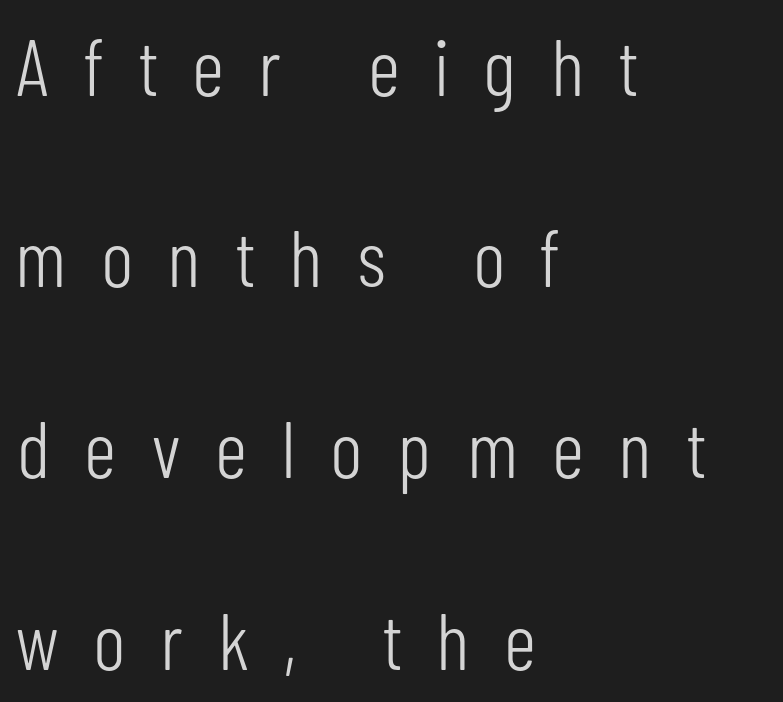
{"serif": "no", "italic": "no", "bold": "no", "weight": "light", "width": "condensed", "stroke_contrast": "low", "x_height": "medium", "monospaced": "no", "underline": "no", "align": "left", "line_spacing": "loose", "line_spacing_ratio": 2.39, "letter_spacing": "wide", "letter_spacing_em": 0.45, "glyph_px": 80}
